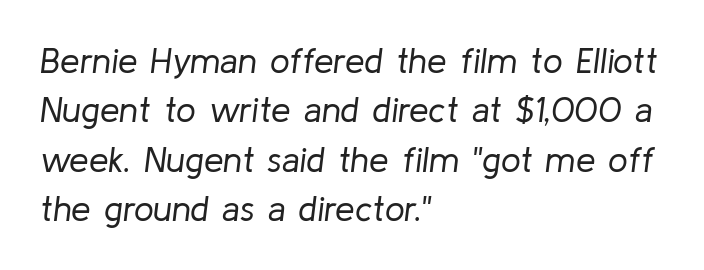
Q: Is the text bold? A: No.
Q: Is the text italic (slanted)? A: Yes, it leans right by about 8 degrees.
Q: Is the text underlined? A: No.
Q: How is the paragraph aligned? A: Left-aligned.
Q: Is the spacing between letters normal or unusually wide? A: Normal.
Q: Is the spacing between lines tight, normal or loose? A: Normal.
Q: Width (condensed, normal, or wide)? A: Normal.
Q: Stroke contrast? A: Low.
Q: x-height? A: Medium.
Q: Monospaced? A: No.
